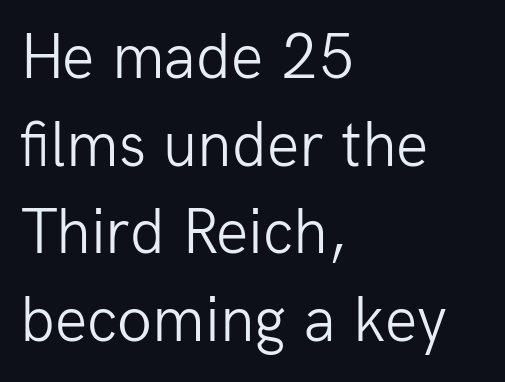
Just letters on the line, the space beneath them empty. Is this a fixed-width face? No — the glyphs have proportional, varying widths. The rendering anchors every line to the left-hand side. The block of text has a typical density, with ordinary space between rows. Students, note that the glyphs here touch the page at normal intervals. Compared with a typical body face, this is equally light or lighter still.
